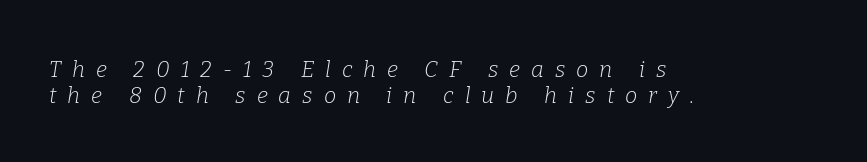
Q: Is the text bold? A: No.
Q: Is the text italic (slanted)? A: Yes, it leans right by about 9 degrees.
Q: Is the text underlined? A: No.
Q: How is the paragraph aligned? A: Left-aligned.
Q: Is the spacing between letters normal or unusually wide? A: Unusually wide.
